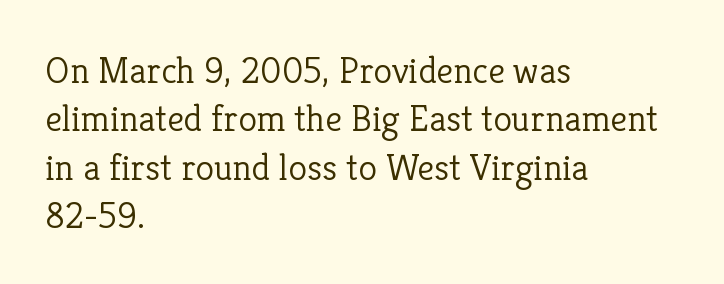
Little horizontal feet cap the strokes, marking this as serif type. The gaps between neighbouring characters are ordinary and unremarkable. Vertically, the passage feels balanced, rows spaced as you'd expect. Proportional: the letters do not fall into vertical columns. This is the regular roman posture of the typeface. Heaviness? Minimal to ordinary, like unemphasized prose.
